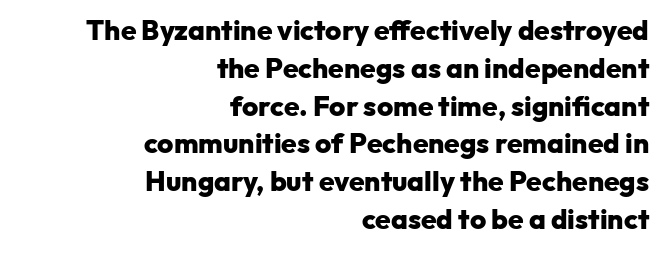
{"serif": "no", "italic": "no", "bold": "yes", "weight": "heavy", "width": "normal", "stroke_contrast": "low", "x_height": "medium", "monospaced": "no", "underline": "no", "align": "right", "line_spacing": "normal", "line_spacing_ratio": 1.35, "letter_spacing": "normal", "letter_spacing_em": 0.0, "glyph_px": 28}
